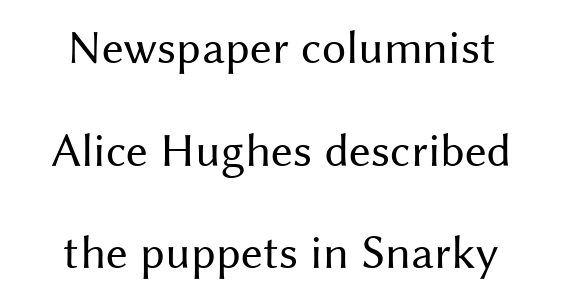
The image shows 48 px regular-weight sans-serif type, upright; set centered, loose line spacing (2.14x), normal letter spacing, not underlined; medium stroke contrast and a medium x-height.
